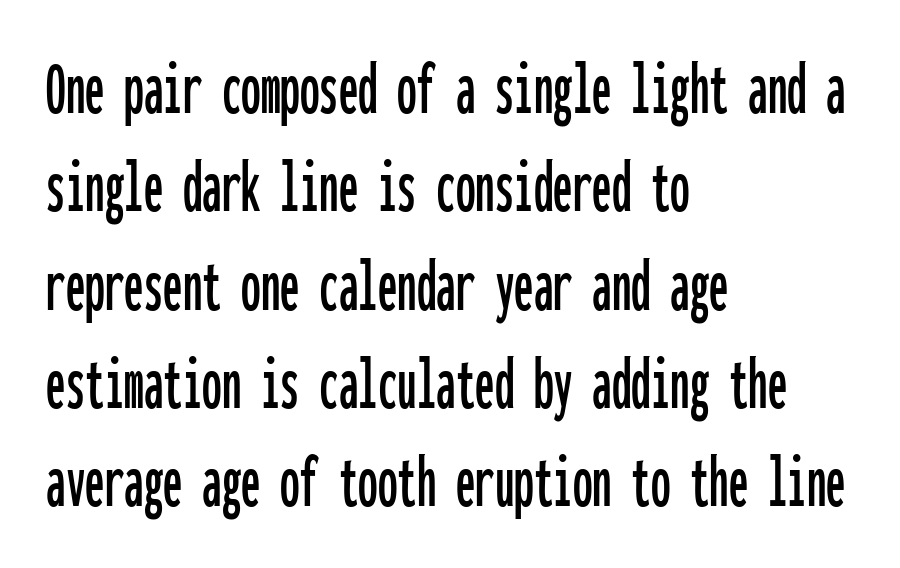
Vertical strokes here are truly vertical. Here the designer chose a console-style face with uniform glyph widths. The rendering uses a moderate line-height, typical for paragraphs. Casual observation: everything's shoved over to the left. Serifs: no, the terminals of the letterforms are clean. Compared with typical body copy, the letter spacing here is the same.
